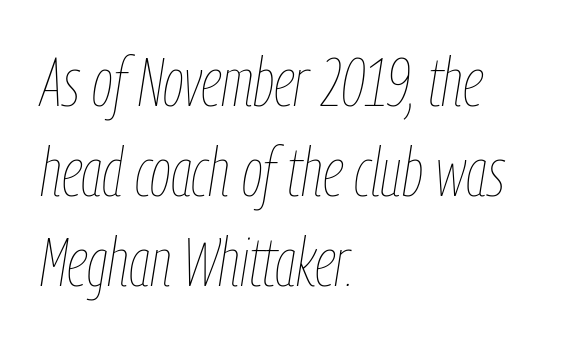
Q: Is the text bold? A: No.
Q: Is the text italic (slanted)? A: Yes, it leans right by about 9 degrees.
Q: Is the text underlined? A: No.
Q: How is the paragraph aligned? A: Left-aligned.
Q: Is the spacing between letters normal or unusually wide? A: Normal.
Q: Is the spacing between lines tight, normal or loose? A: Normal.
Q: Width (condensed, normal, or wide)? A: Condensed.
Q: Stroke contrast? A: Low.
Q: x-height? A: Medium.
Q: Monospaced? A: No.
